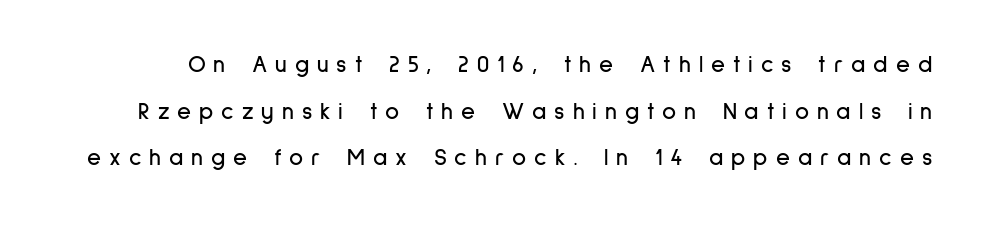
Rows of type keep a wide berth in the vertical direction. Tracking value appears strongly positive — letters spread wide. The letters stand upright; this is a roman face. The glyphs are unaccompanied by any horizontal stroke below them.
